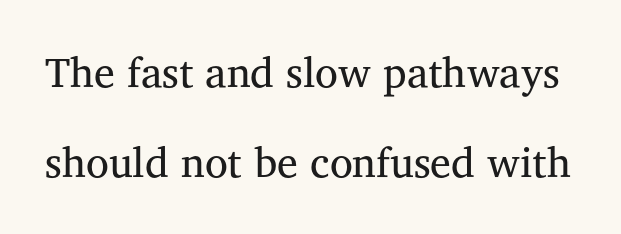
Words float on clear page, feet unadorned. Spacing between characters is what you'd get straight out of the box. The passage shown stacks its lines with a broad gap. Heaviness? Minimal to ordinary, like unemphasized prose.
